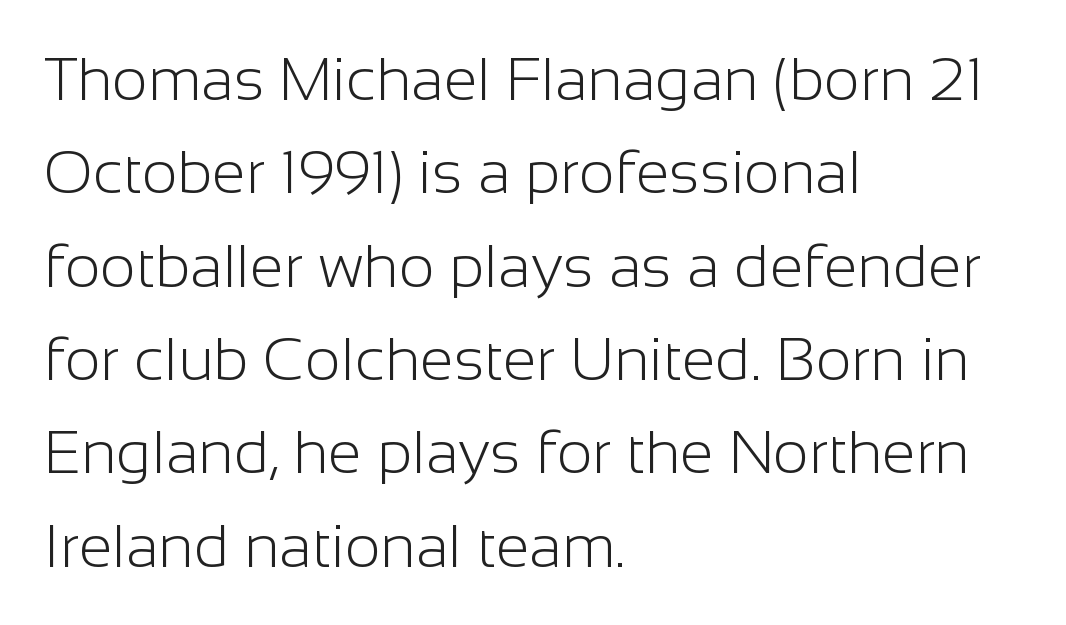
The image shows 61 px light sans-serif type, upright; set left-aligned, normal line spacing (1.53x), normal letter spacing, not underlined; low stroke contrast and a medium x-height.
